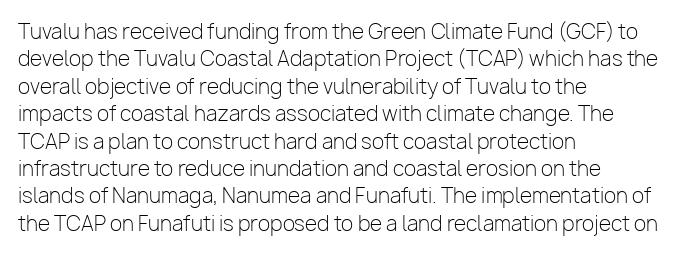
Q: Is the text bold? A: No.
Q: Is the text italic (slanted)? A: No, it is upright.
Q: Is the text underlined? A: No.
Q: How is the paragraph aligned? A: Left-aligned.
Q: Is the spacing between letters normal or unusually wide? A: Normal.
Q: Is the spacing between lines tight, normal or loose? A: Normal.
